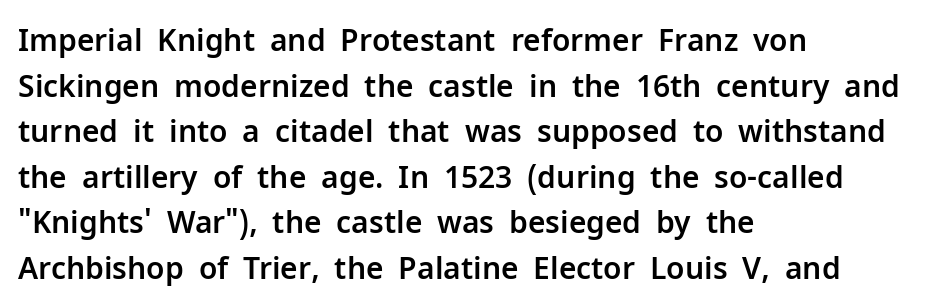
Line beginnings align vertically; line endings do not. The face used here is proportionally spaced, like ordinary book or web type. A normal amount of white space separates one row of letters from the next. Clear beneath every line of the passage. Students, note that the glyphs here touch the page at normal intervals. Font category for this specimen: sans-serif.
